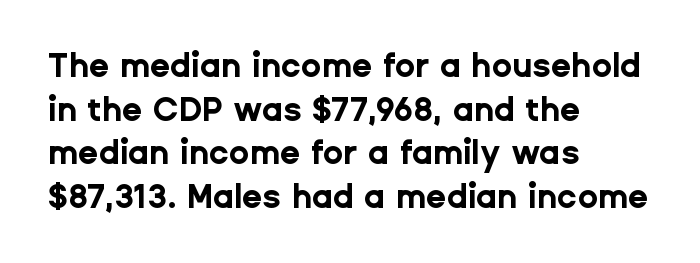
Q: Is the text bold? A: Yes.
Q: Is the text italic (slanted)? A: No, it is upright.
Q: Is the typeface a serif or a sans-serif typeface? A: Sans-serif.
Q: Is the text underlined? A: No.
Q: How is the paragraph aligned? A: Left-aligned.
Q: Is the spacing between letters normal or unusually wide? A: Normal.
Q: Is the spacing between lines tight, normal or loose? A: Normal.
Q: Width (condensed, normal, or wide)? A: Normal.
Q: Stroke contrast? A: Low.
Q: x-height? A: Medium.
Q: Monospaced? A: No.
